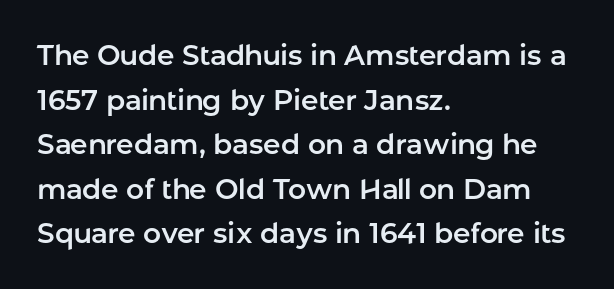
Q: Is the text italic (slanted)? A: No, it is upright.
Q: Is the typeface a serif or a sans-serif typeface? A: Sans-serif.
Q: Is the text underlined? A: No.
Q: How is the paragraph aligned? A: Left-aligned.
Q: Is the spacing between letters normal or unusually wide? A: Normal.
Q: Is the spacing between lines tight, normal or loose? A: Normal.
Q: Width (condensed, normal, or wide)? A: Normal.
Q: Stroke contrast? A: Low.
Q: x-height? A: Medium.
Q: Monospaced? A: No.
